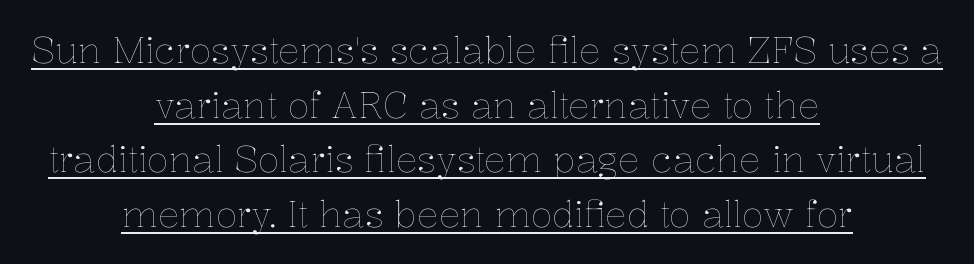
Q: Is the text bold? A: No.
Q: Is the text italic (slanted)? A: No, it is upright.
Q: Is the text underlined? A: Yes.
Q: How is the paragraph aligned? A: Centered.
Q: Is the spacing between letters normal or unusually wide? A: Normal.
Q: Is the spacing between lines tight, normal or loose? A: Normal.
Q: Width (condensed, normal, or wide)? A: Normal.
Q: Stroke contrast? A: Low.
Q: x-height? A: Medium.
Q: Monospaced? A: No.
